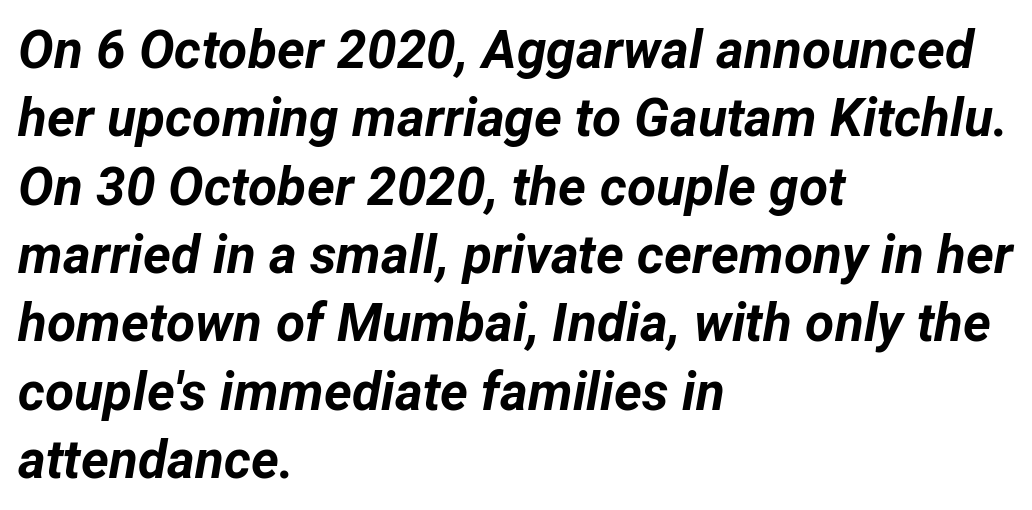
{"italic": "yes", "lean": "right", "slant_degrees": 12, "bold": "yes", "weight": "bold", "width": "normal", "stroke_contrast": "low", "x_height": "medium", "monospaced": "no", "underline": "no", "align": "left", "line_spacing": "normal", "line_spacing_ratio": 1.29, "letter_spacing": "normal", "letter_spacing_em": 0.0, "glyph_px": 53}
